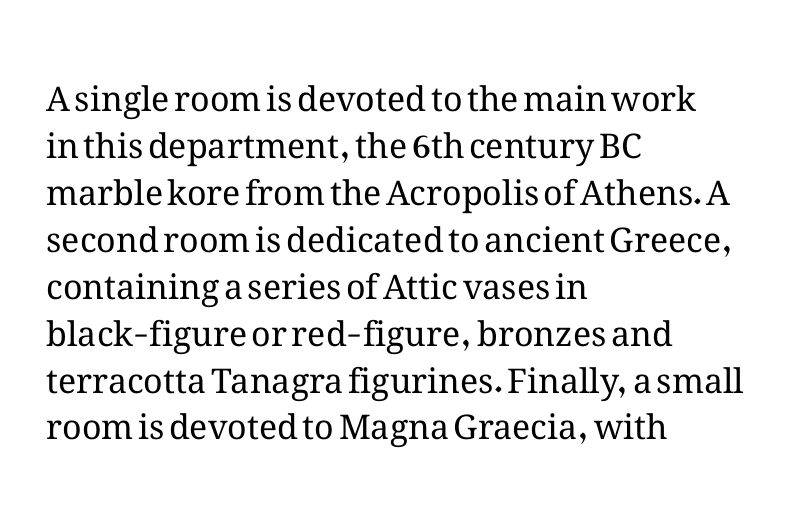
{"italic": "no", "bold": "no", "weight": "regular", "width": "normal", "stroke_contrast": "medium", "x_height": "medium", "monospaced": "no", "underline": "no", "align": "left", "line_spacing": "normal", "line_spacing_ratio": 1.38, "letter_spacing": "normal", "letter_spacing_em": 0.0, "glyph_px": 34}
